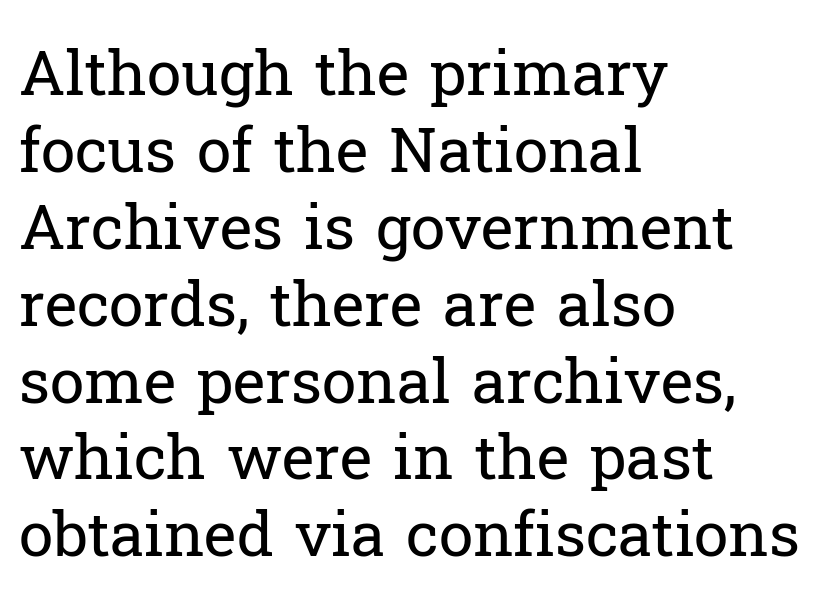
The image shows 62 px regular-weight serif type, upright; set left-aligned, line spacing 1.24x, normal letter spacing, not underlined; low stroke contrast and a medium x-height.
